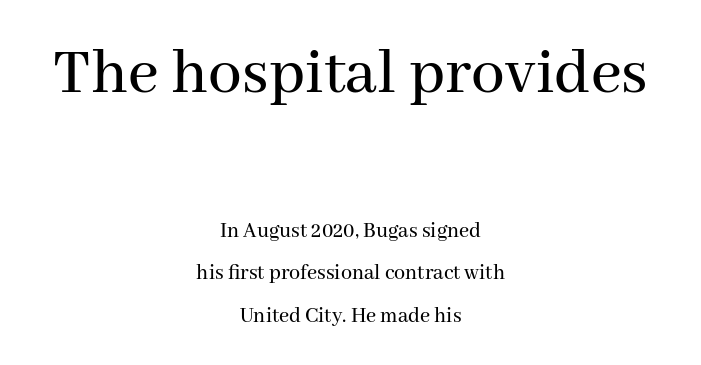
Spacing verdict: proportional, widths tailored to each character. Interline gaps are noticeably wide in this sample. Between one letter and the next there's only the usual sliver of space. The first block has been scaled up relative to the second. Descenders are the only things crossing below the line. Observe the serifs anchoring each vertical stroke in this sample.
